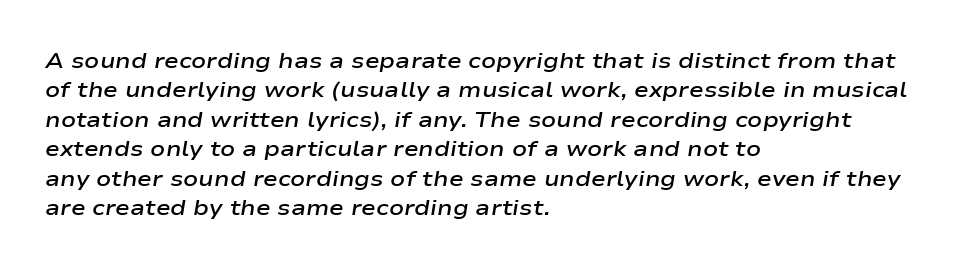
In terms of posture, this sample is oblique. The font is running at a semibold setting, under full bold. The gap between lines stays unmarked. Every row of glyphs begins at an identical x-position on the left. Students, observe: this is what conventionally led text looks like. Characters follow at the spacing the type designer built in.
